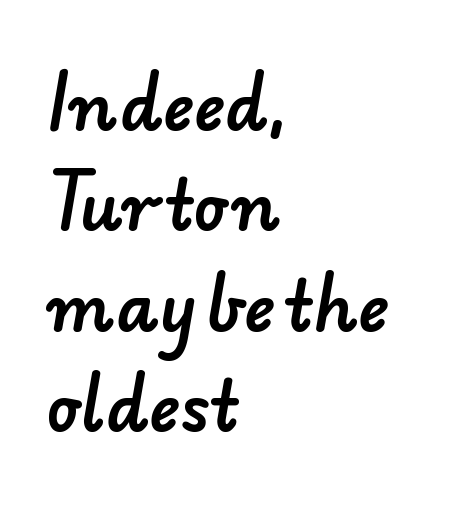
{"serif": "no", "width": "normal", "stroke_contrast": "low", "x_height": "small", "monospaced": "no", "underline": "no", "align": "left", "line_spacing": "normal", "line_spacing_ratio": 1.52, "letter_spacing": "normal", "letter_spacing_em": 0.0, "glyph_px": 66}
